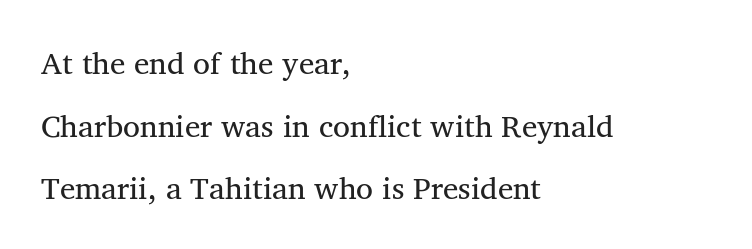
The image shows 31 px regular-weight serif type, upright; set left-aligned, loose line spacing (2.02x), normal letter spacing, not underlined; medium stroke contrast and a medium x-height.
